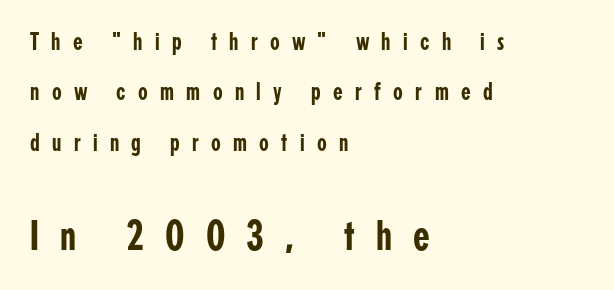
Q: Is the text italic (slanted)? A: No, it is upright.
Q: Is the typeface a serif or a sans-serif typeface? A: Sans-serif.
Q: Is the text underlined? A: No.
Q: How is the paragraph aligned? A: Left-aligned.
Q: Is the spacing between letters normal or unusually wide? A: Unusually wide.
Q: Is the spacing between lines tight, normal or loose? A: Loose.
Q: Which block of text is set in a larger size, the first (top) or the second (bottom)? A: The second (bottom) one.
Q: Width (condensed, normal, or wide)? A: Condensed.
Q: Stroke contrast? A: Low.
Q: x-height? A: Medium.
Q: Monospaced? A: No.
